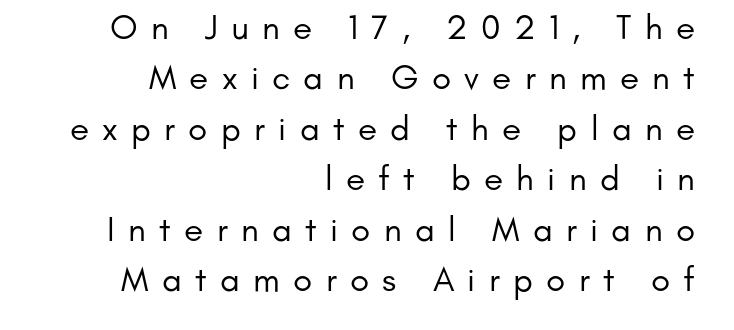
The image shows 35 px regular-weight sans-serif type, upright; set right-aligned, normal line spacing (1.44x), unusually wide letter spacing (+0.38 em), not underlined; low stroke contrast and a small x-height.
